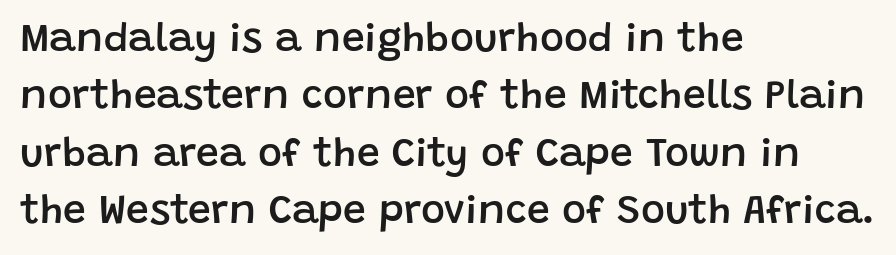
The image shows 41 px semibold sans-serif type, upright; set left-aligned, normal line spacing (1.4x), normal letter spacing, not underlined; low stroke contrast and a large x-height.
